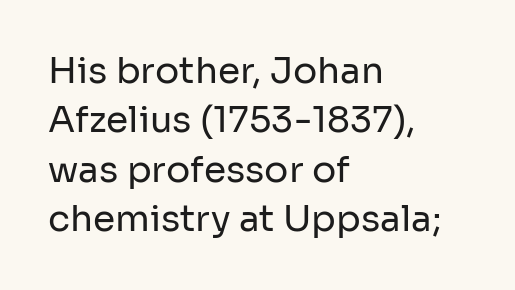
Summary of weight: not heavy and not bold. The passage shown has conventional tracking throughout. Short and long lines alike share a common starting point at left. Type style note: lacks serifs. The rendering uses natural spacing where letterforms have individual widths. The typography opts for an upright posture over an oblique one.
